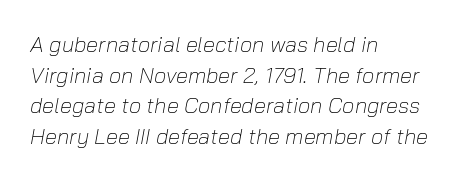
{"italic": "yes", "lean": "right", "slant_degrees": 10, "bold": "no", "underline": "no", "align": "left", "line_spacing": "normal", "line_spacing_ratio": 1.39, "letter_spacing": "normal", "letter_spacing_em": 0.0, "glyph_px": 22}
